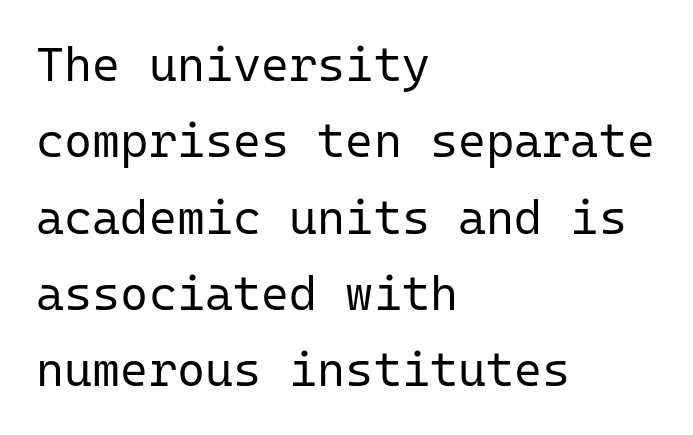
{"serif": "no", "italic": "no", "bold": "no", "weight": "regular", "width": "normal", "stroke_contrast": "low", "x_height": "medium", "monospaced": "yes", "underline": "no", "align": "left", "line_spacing": "normal", "line_spacing_ratio": 1.59, "letter_spacing": "normal", "letter_spacing_em": 0.0, "glyph_px": 48}
